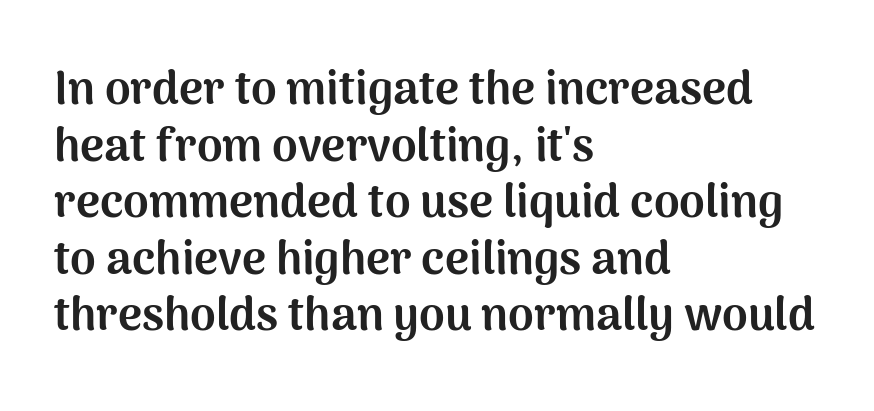
The image shows 46 px bold sans-serif type, upright; set left-aligned, line spacing 1.23x, normal letter spacing, not underlined; medium stroke contrast and a medium x-height.
